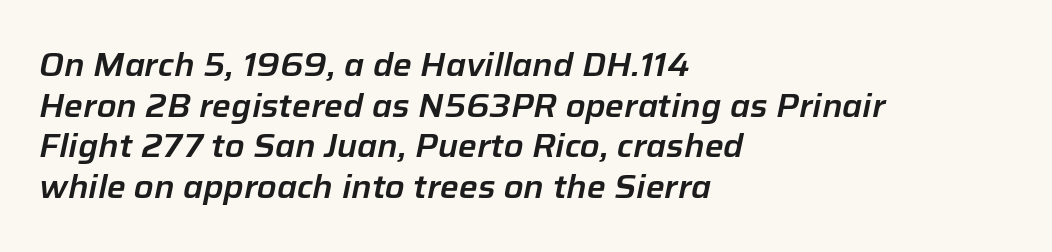
Q: Is the text italic (slanted)? A: Yes, it leans right by about 12 degrees.
Q: Is the text underlined? A: No.
Q: How is the paragraph aligned? A: Left-aligned.
Q: Is the spacing between letters normal or unusually wide? A: Normal.
Q: Is the spacing between lines tight, normal or loose? A: Normal.
Q: Width (condensed, normal, or wide)? A: Normal.
Q: Stroke contrast? A: Low.
Q: x-height? A: Medium.
Q: Monospaced? A: No.
